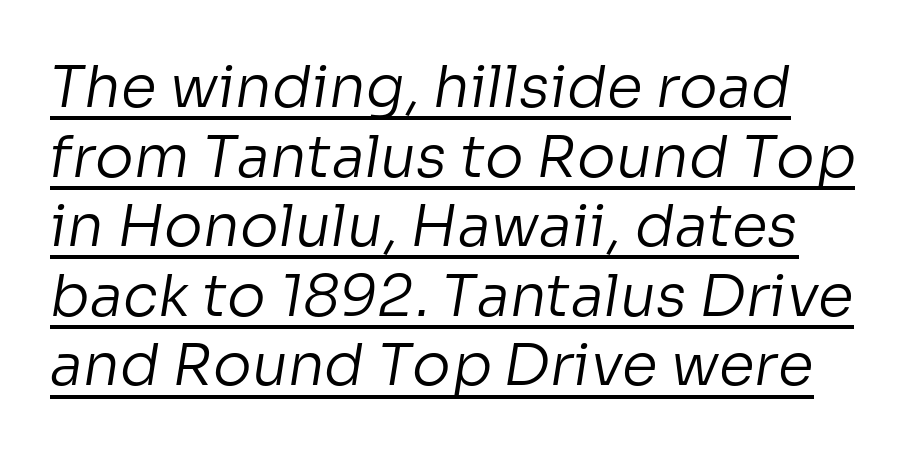
Q: Is the text bold? A: No.
Q: Is the typeface a serif or a sans-serif typeface? A: Sans-serif.
Q: Is the text underlined? A: Yes.
Q: How is the paragraph aligned? A: Left-aligned.
Q: Is the spacing between letters normal or unusually wide? A: Normal.
Q: Width (condensed, normal, or wide)? A: Normal.
Q: Stroke contrast? A: Low.
Q: x-height? A: Medium.
Q: Monospaced? A: No.
